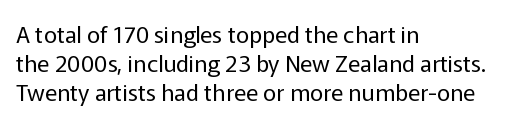
{"italic": "no", "bold": "no", "underline": "no", "align": "left", "line_spacing": "normal", "line_spacing_ratio": 1.26, "letter_spacing": "normal", "letter_spacing_em": 0.0, "glyph_px": 23}
